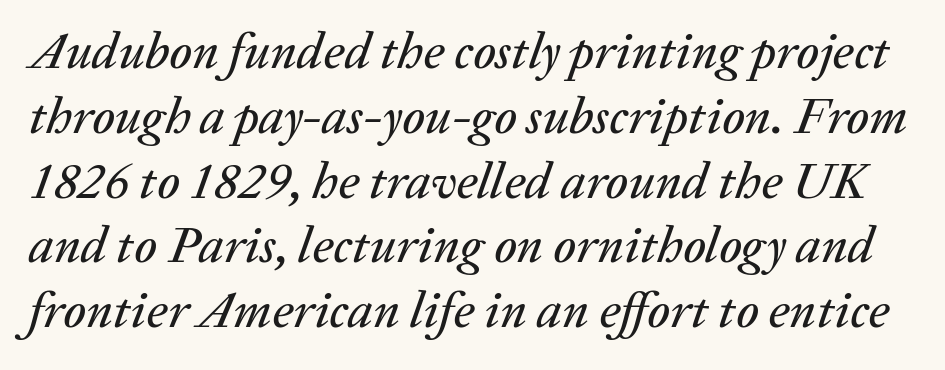
The lines sit at an ordinary, default distance from one another. Clear beneath every line of the passage. Does the lettering tilt? It does — this is italic. What stands out about the letter spacing? Nothing — it is the standard amount. The passage shown is typed in a proportional face where columns would drift.
